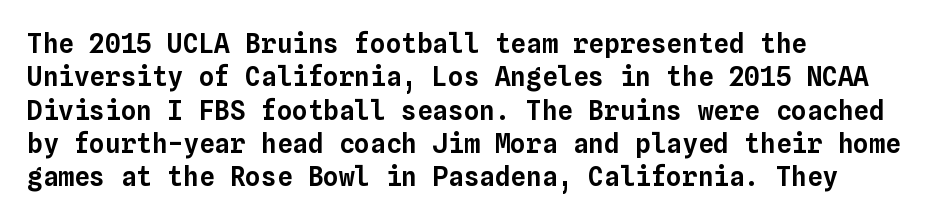
The image shows 26 px text type, upright; set left-aligned, normal line spacing (1.28x), normal letter spacing, not underlined.
